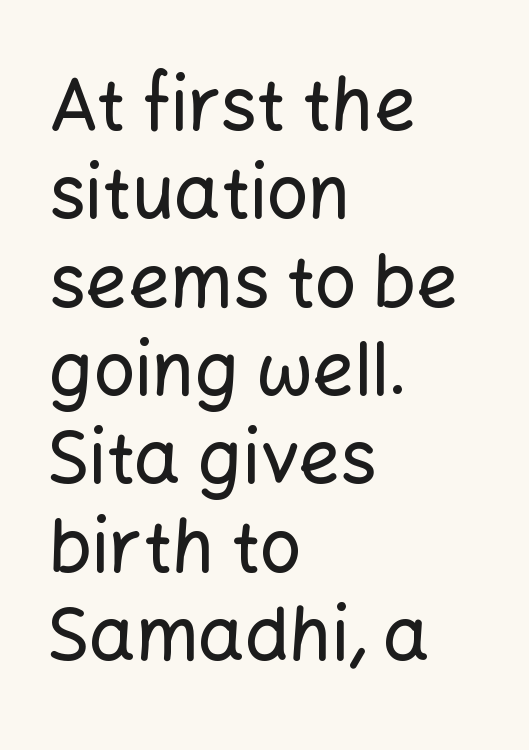
The image shows 73 px sans-serif type, upright; set left-aligned, line spacing 1.21x, normal letter spacing, not underlined; low stroke contrast and a medium x-height.
